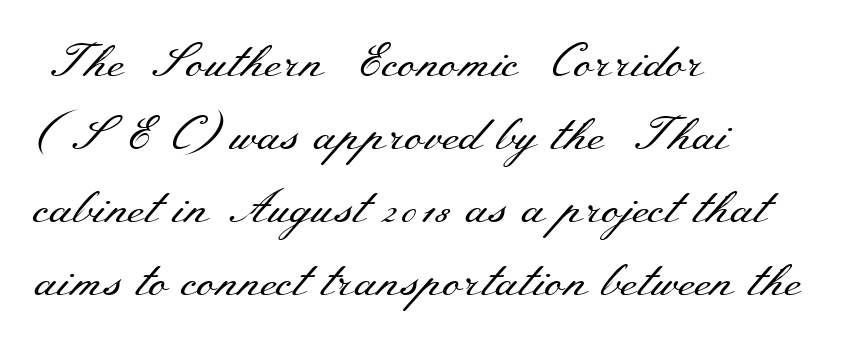
Q: Is the text bold? A: No.
Q: Is the text italic (slanted)? A: Yes.
Q: Is the typeface a serif or a sans-serif typeface? A: Serif.
Q: Is the text underlined? A: No.
Q: How is the paragraph aligned? A: Left-aligned.
Q: Is the spacing between letters normal or unusually wide? A: Normal.
Q: Is the spacing between lines tight, normal or loose? A: Normal.
Q: Width (condensed, normal, or wide)? A: Wide.
Q: Stroke contrast? A: Medium.
Q: x-height? A: Small.
Q: Monospaced? A: No.
